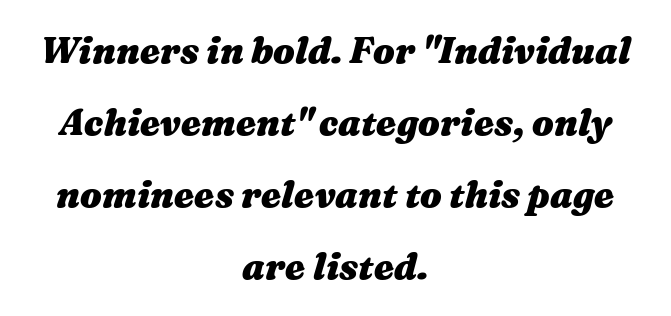
Casual observation: everything's sitting right in the middle. The line-height multiplier appears high, well above default. A typesetter would mark this as italic. Check under the words: just untouched page. Typesetter's note: full bold, strokes at maximum text heaviness. Varying glyph widths throughout — classic text-font behaviour.
